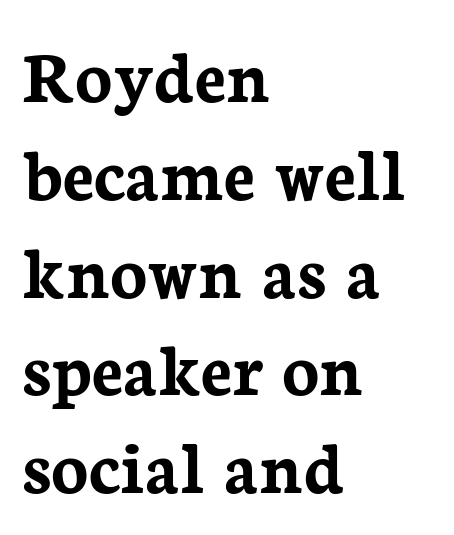
The image shows 77 px semibold serif type, upright; set left-aligned, normal line spacing (1.27x), normal letter spacing, not underlined; low stroke contrast and a medium x-height.
